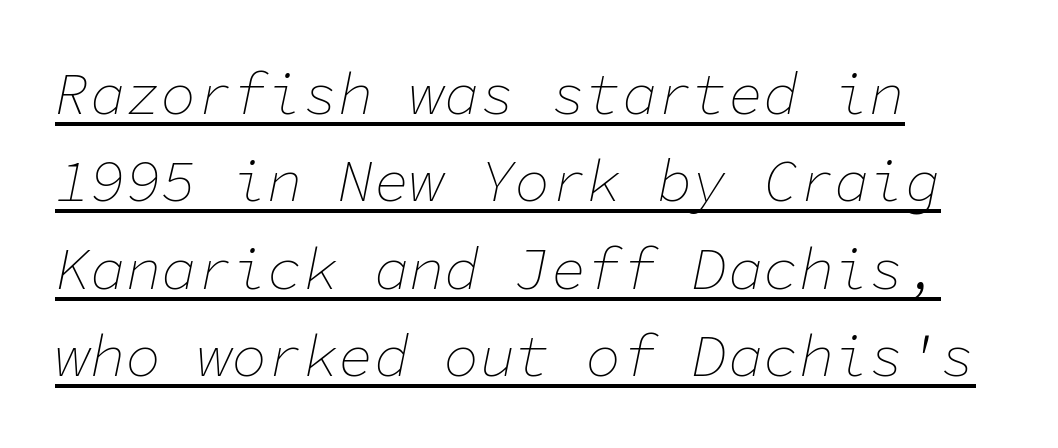
{"italic": "yes", "lean": "right", "slant_degrees": 11, "bold": "no", "weight": "thin", "width": "normal", "stroke_contrast": "low", "x_height": "medium", "monospaced": "yes", "underline": "yes", "align": "left", "line_spacing": "normal", "line_spacing_ratio": 1.48, "letter_spacing": "normal", "letter_spacing_em": 0.0, "glyph_px": 59}
